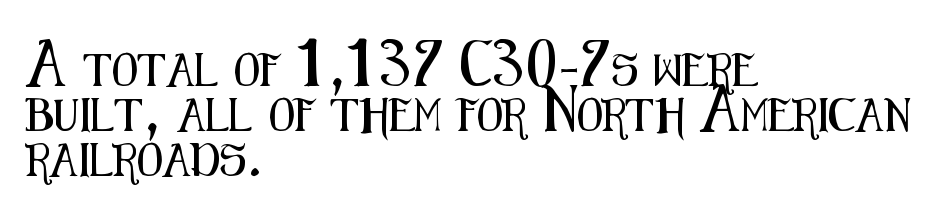
Layout note: lines flush left. A typesetter would call this proportional, since set widths differ per character. Compared with typical paragraphs, the rows here are spaced about the same. This is roman type, the default non-slanted kind.
